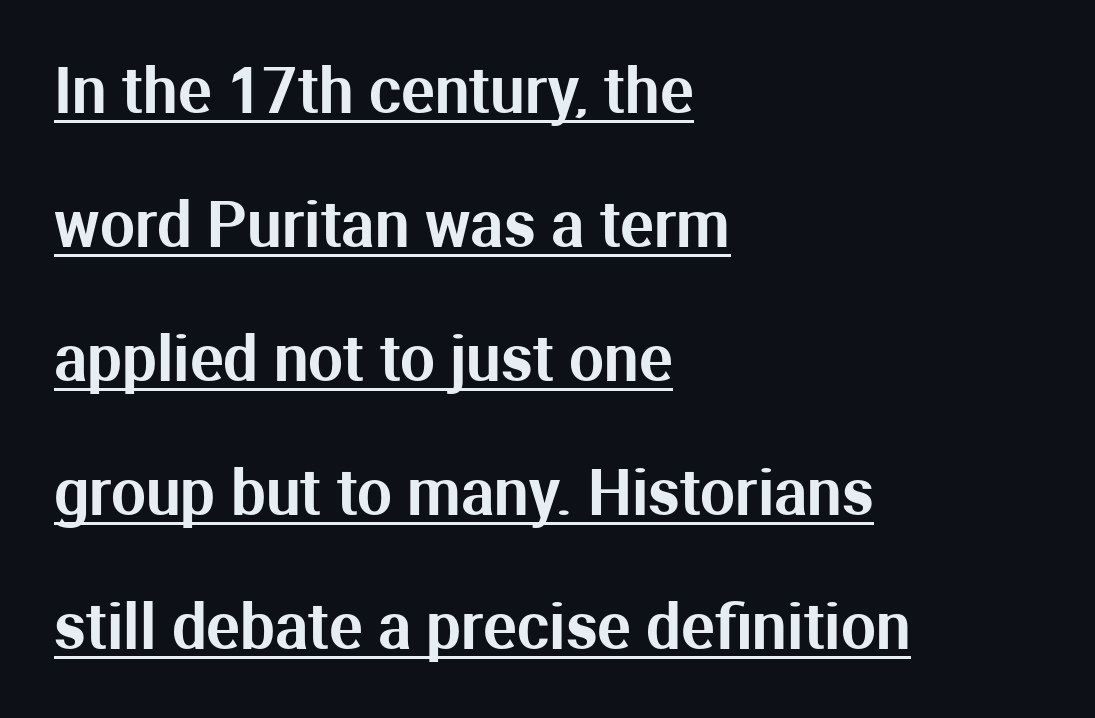
{"serif": "no", "italic": "no", "width": "normal", "stroke_contrast": "medium", "x_height": "medium", "monospaced": "no", "underline": "yes", "align": "left", "line_spacing": "loose", "line_spacing_ratio": 2.16, "letter_spacing": "normal", "letter_spacing_em": 0.0, "glyph_px": 62}
